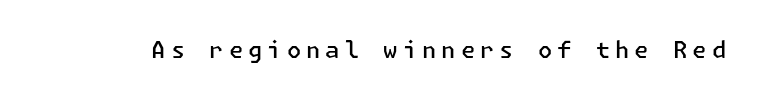
{"italic": "no", "bold": "semi", "underline": "no", "letter_spacing": "wide", "letter_spacing_em": 0.22, "glyph_px": 23}
